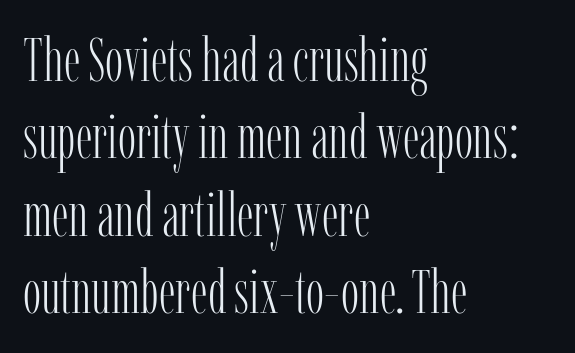
The image shows 61 px light, condensed serif type, upright; set left-aligned, normal line spacing (1.27x), normal letter spacing, not underlined; low stroke contrast and a medium x-height.
